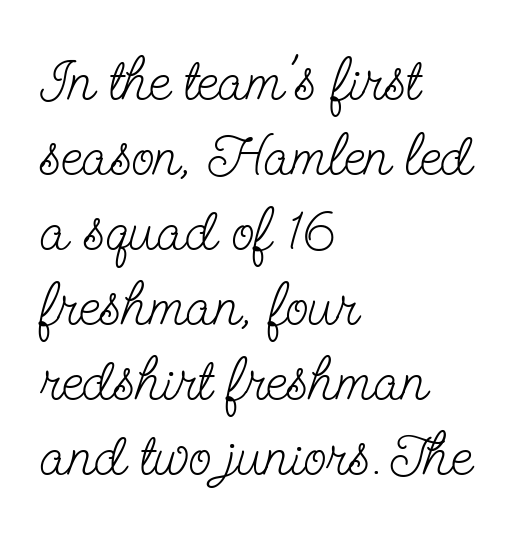
Q: Is the text bold? A: No.
Q: Is the text italic (slanted)? A: Yes.
Q: Is the typeface a serif or a sans-serif typeface? A: Serif.
Q: Is the text underlined? A: No.
Q: How is the paragraph aligned? A: Left-aligned.
Q: Is the spacing between letters normal or unusually wide? A: Normal.
Q: Is the spacing between lines tight, normal or loose? A: Normal.
Q: Width (condensed, normal, or wide)? A: Condensed.
Q: Stroke contrast? A: Low.
Q: x-height? A: Small.
Q: Monospaced? A: No.
